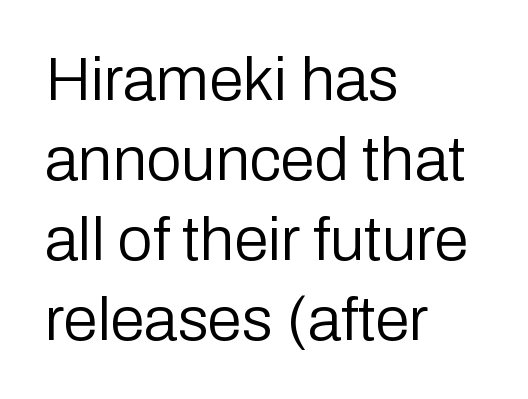
{"serif": "no", "italic": "no", "bold": "no", "weight": "regular", "width": "normal", "stroke_contrast": "low", "x_height": "medium", "monospaced": "no", "underline": "no", "align": "left", "line_spacing": "normal", "line_spacing_ratio": 1.29, "letter_spacing": "normal", "letter_spacing_em": 0.0, "glyph_px": 62}
